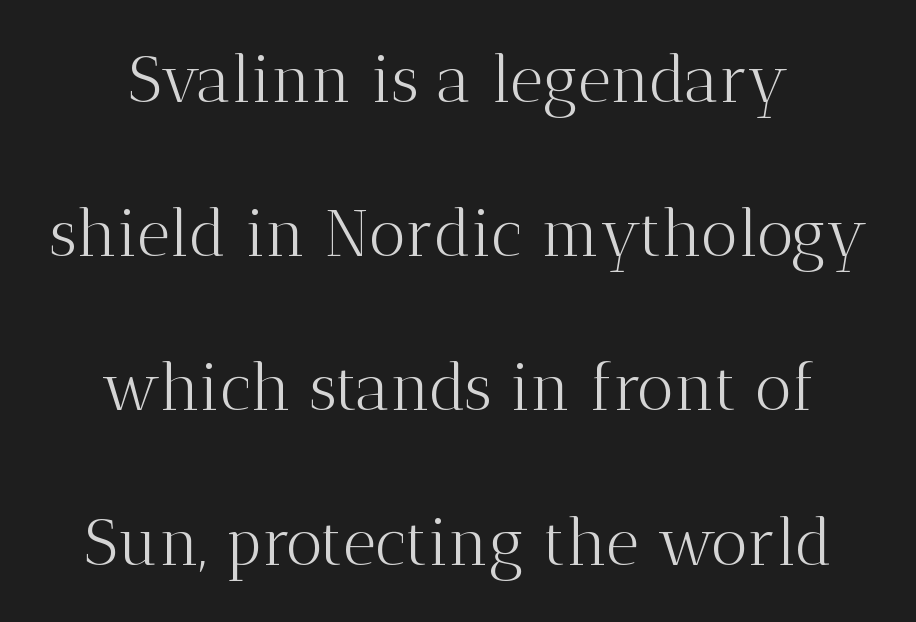
Q: Is the text bold? A: No.
Q: Is the text italic (slanted)? A: No, it is upright.
Q: Is the typeface a serif or a sans-serif typeface? A: Serif.
Q: Is the text underlined? A: No.
Q: Is the spacing between letters normal or unusually wide? A: Normal.
Q: Is the spacing between lines tight, normal or loose? A: Loose.
Q: Width (condensed, normal, or wide)? A: Normal.
Q: Stroke contrast? A: Medium.
Q: x-height? A: Medium.
Q: Monospaced? A: No.
